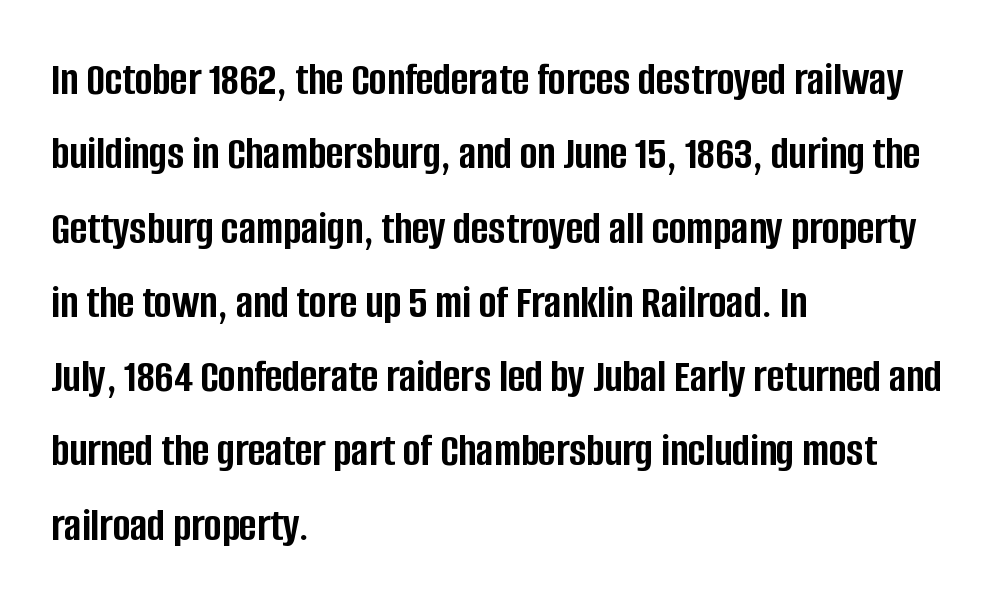
Q: Is the text bold? A: Yes.
Q: Is the text italic (slanted)? A: No, it is upright.
Q: Is the typeface a serif or a sans-serif typeface? A: Sans-serif.
Q: Is the text underlined? A: No.
Q: How is the paragraph aligned? A: Left-aligned.
Q: Is the spacing between letters normal or unusually wide? A: Normal.
Q: Is the spacing between lines tight, normal or loose? A: Normal.
Q: Width (condensed, normal, or wide)? A: Condensed.
Q: Stroke contrast? A: Low.
Q: x-height? A: Large.
Q: Monospaced? A: No.
